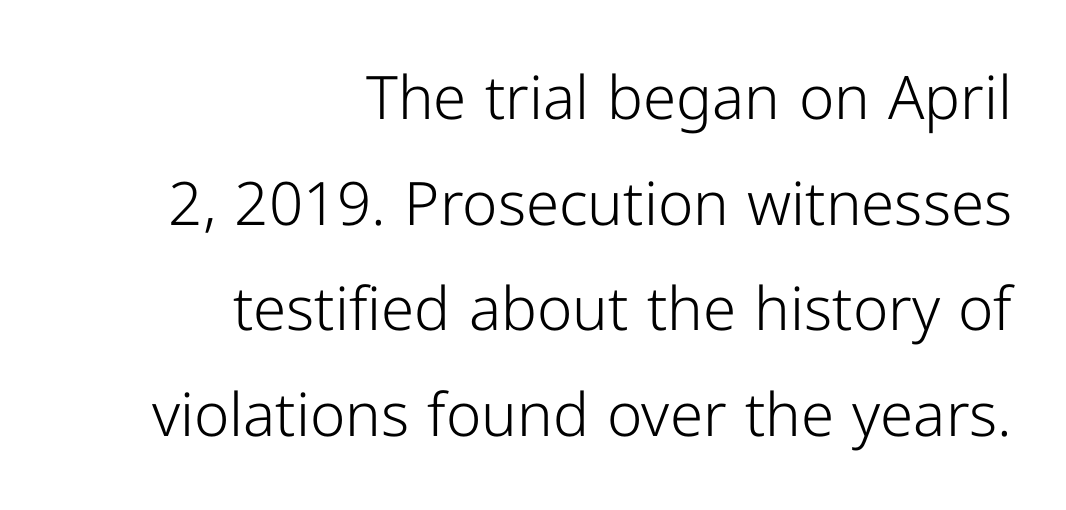
{"serif": "no", "italic": "no", "bold": "no", "weight": "light", "width": "normal", "stroke_contrast": "low", "x_height": "medium", "monospaced": "no", "underline": "no", "align": "right", "line_spacing_ratio": 1.76, "letter_spacing": "normal", "letter_spacing_em": 0.0, "glyph_px": 60}
